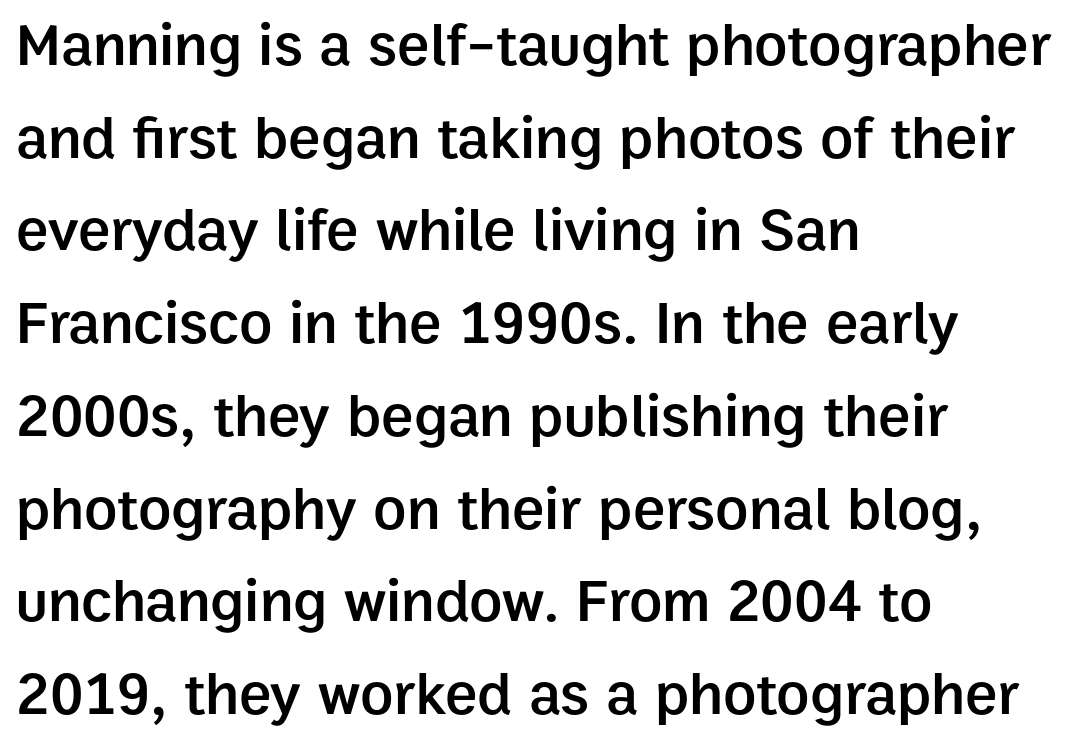
Normally led — the rows are evenly, conventionally spaced. Underline: absent. This is moderately heavy type, rendered in semibold. This rendering uses left alignment, leaving the right contour irregular. Between one letter and the next there's only the usual sliver of space.
